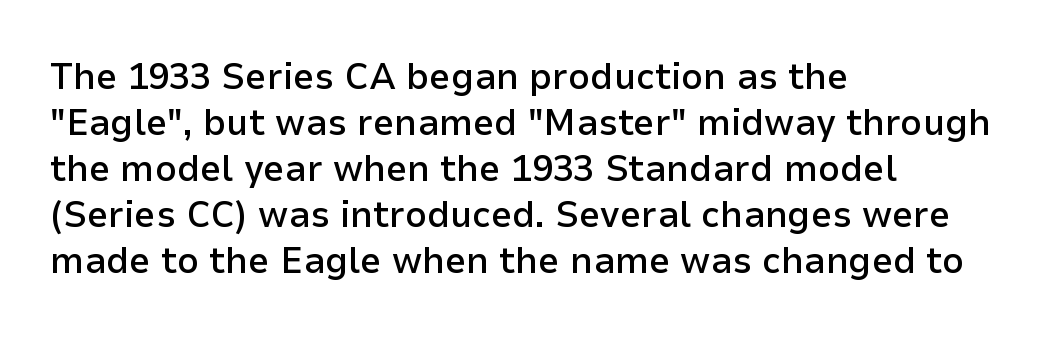
Typographic density is moderately raised because the face is semibold. You could not count columns in this text — the font is proportionally spaced. Clear beneath every line of the passage. The letters stand upright; this is a roman face. To sum up the face: it is a sans, with no serifs. A student would call this left alignment; a typographer would say flush left, rag right.
